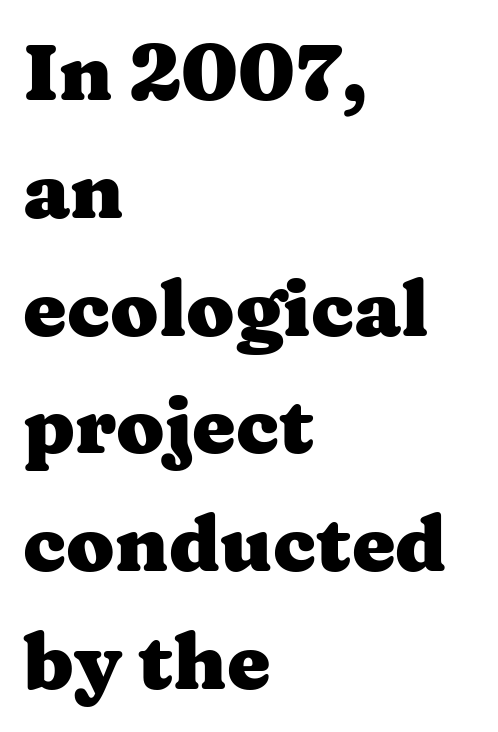
The typesetting leans heavy: a genuine bold. Regular leading. The compositor pushed each line to the left boundary. Yep, those are serifs on the letters.
